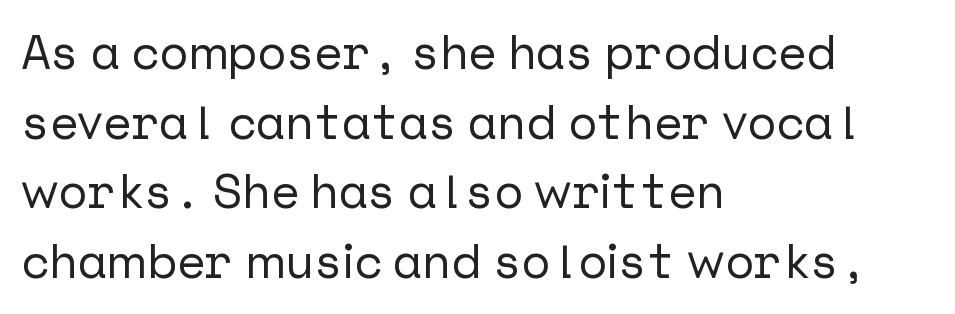
{"serif": "no", "italic": "no", "width": "normal", "stroke_contrast": "low", "x_height": "medium", "underline": "no", "align": "left", "line_spacing": "normal", "line_spacing_ratio": 1.45, "letter_spacing": "normal", "letter_spacing_em": 0.0, "glyph_px": 48}
